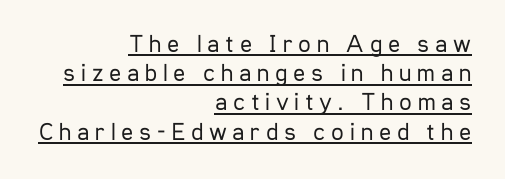
Stroke thickness stays within the range of a standard reading face or lighter. Substantial extra tracking has been applied to these lines. Leftover space on each line is placed entirely before the opening word. Underlining? Definitely there. The specimen reads as upright at a glance.
